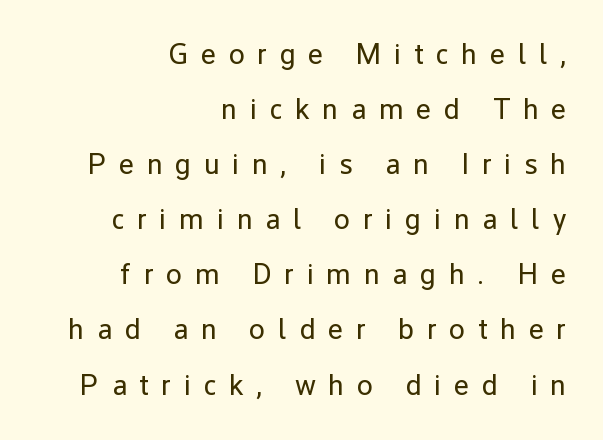
Q: Is the text bold? A: No.
Q: Is the text italic (slanted)? A: No, it is upright.
Q: Is the typeface a serif or a sans-serif typeface? A: Sans-serif.
Q: Is the text underlined? A: No.
Q: How is the paragraph aligned? A: Right-aligned.
Q: Is the spacing between letters normal or unusually wide? A: Unusually wide.
Q: Is the spacing between lines tight, normal or loose? A: Loose.
Q: Width (condensed, normal, or wide)? A: Normal.
Q: Stroke contrast? A: Low.
Q: x-height? A: Medium.
Q: Monospaced? A: No.
